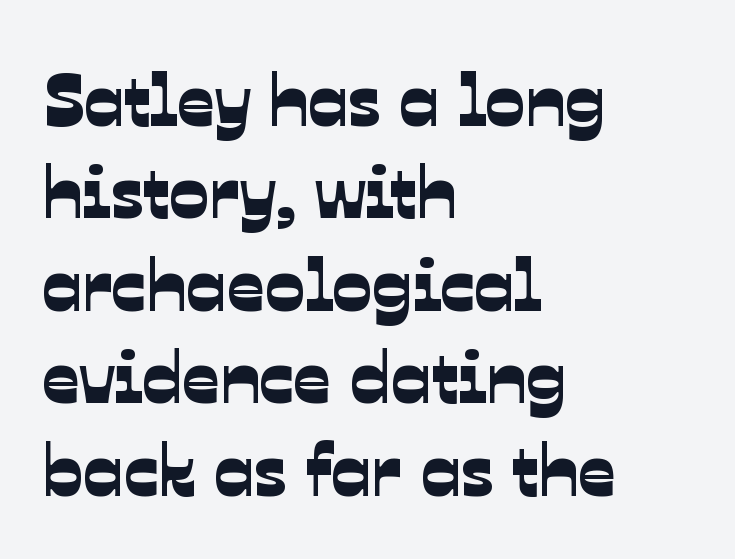
Q: Is the typeface a serif or a sans-serif typeface? A: Sans-serif.
Q: Is the text underlined? A: No.
Q: How is the paragraph aligned? A: Left-aligned.
Q: Is the spacing between letters normal or unusually wide? A: Normal.
Q: Is the spacing between lines tight, normal or loose? A: Normal.
Q: Width (condensed, normal, or wide)? A: Normal.
Q: Stroke contrast? A: Low.
Q: x-height? A: Medium.
Q: Monospaced? A: No.
